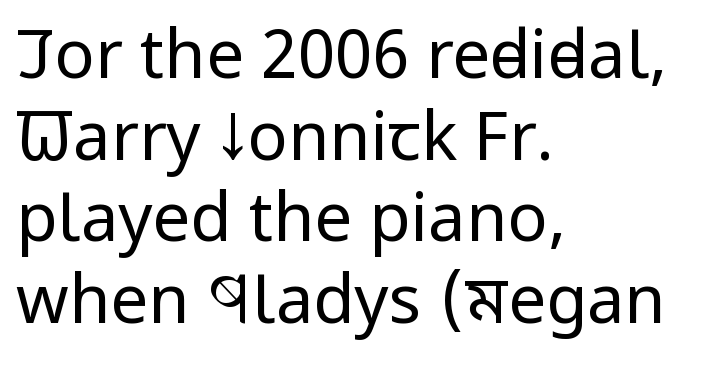
Q: Is the text bold? A: No.
Q: Is the text italic (slanted)? A: No, it is upright.
Q: Is the typeface a serif or a sans-serif typeface? A: Sans-serif.
Q: Is the text underlined? A: No.
Q: How is the paragraph aligned? A: Left-aligned.
Q: Is the spacing between letters normal or unusually wide? A: Normal.
Q: Width (condensed, normal, or wide)? A: Condensed.
Q: Stroke contrast? A: Low.
Q: x-height? A: Large.
Q: Monospaced? A: No.
